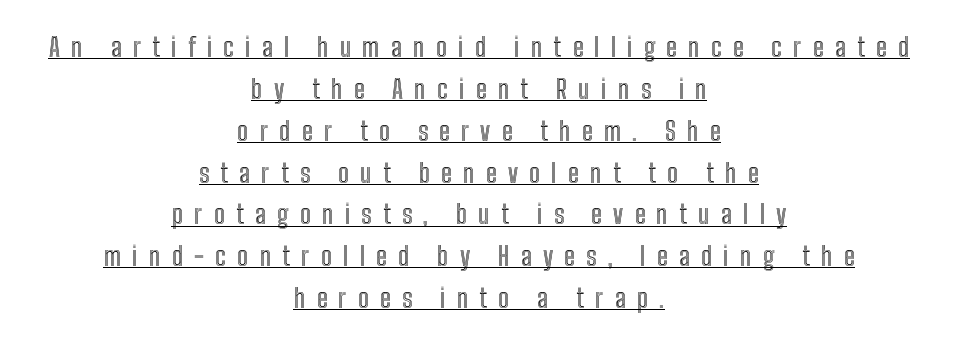
{"italic": "no", "underline": "yes", "align": "center", "line_spacing": "normal", "line_spacing_ratio": 1.61, "letter_spacing": "wide", "letter_spacing_em": 0.43, "glyph_px": 26}
